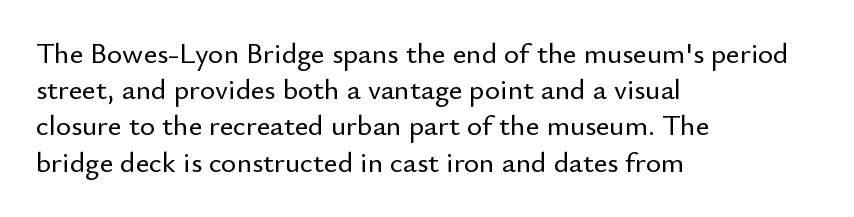
The image shows 29 px sans-serif type, upright; set left-aligned, normal line spacing (1.25x), normal letter spacing, not underlined; low stroke contrast and a small x-height.
